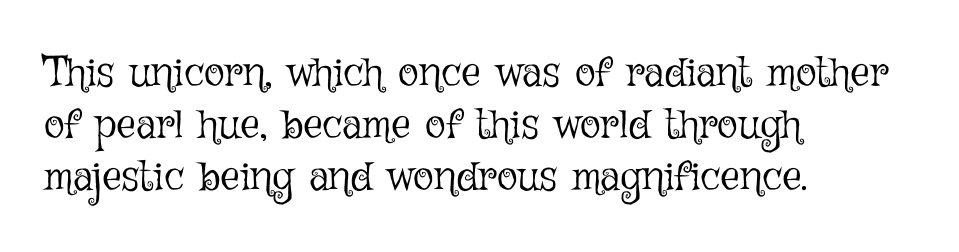
{"italic": "no", "bold": "no", "weight": "light", "width": "normal", "stroke_contrast": "low", "x_height": "medium", "monospaced": "no", "underline": "no", "align": "left", "line_spacing_ratio": 1.21, "letter_spacing": "normal", "letter_spacing_em": 0.0, "glyph_px": 43}
